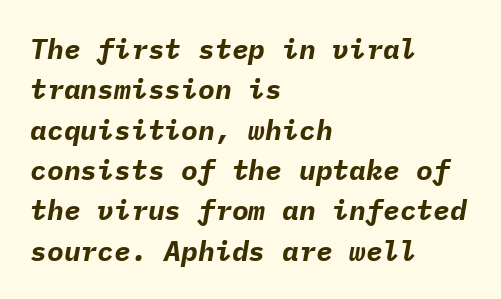
Q: Is the text bold? A: Yes.
Q: Is the text italic (slanted)? A: Yes, it leans right by about 9 degrees.
Q: Is the text underlined? A: No.
Q: How is the paragraph aligned? A: Left-aligned.
Q: Is the spacing between letters normal or unusually wide? A: Normal.
Q: Is the spacing between lines tight, normal or loose? A: Normal.
Q: Width (condensed, normal, or wide)? A: Normal.
Q: Stroke contrast? A: Low.
Q: x-height? A: Medium.
Q: Monospaced? A: Yes.
